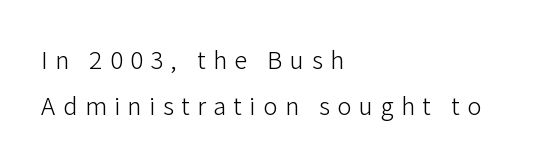
Q: Is the text bold? A: No.
Q: Is the text italic (slanted)? A: No, it is upright.
Q: Is the text underlined? A: No.
Q: How is the paragraph aligned? A: Left-aligned.
Q: Is the spacing between letters normal or unusually wide? A: Unusually wide.
Q: Is the spacing between lines tight, normal or loose? A: Loose.
